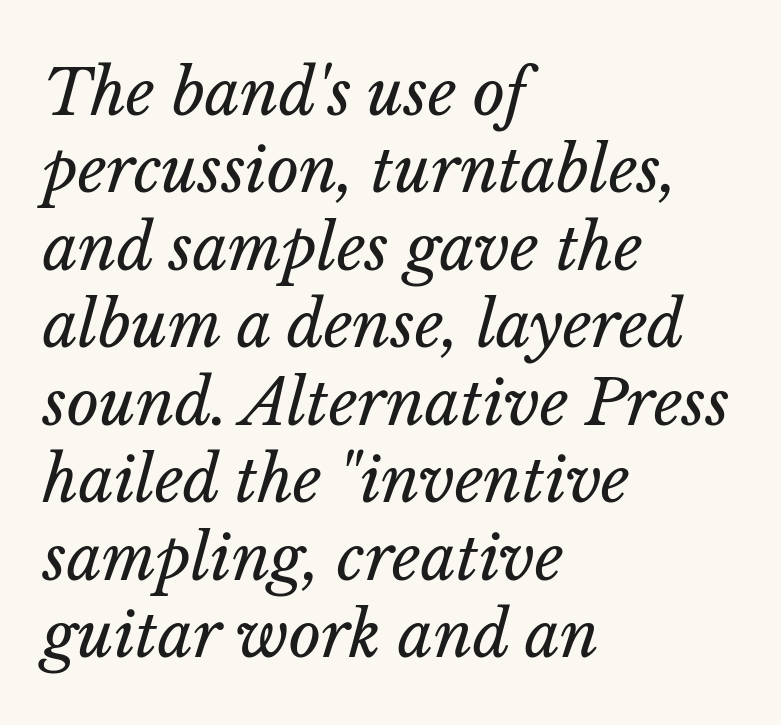
Q: Is the text bold? A: No.
Q: Is the text italic (slanted)? A: Yes, it leans right by about 14 degrees.
Q: Is the text underlined? A: No.
Q: How is the paragraph aligned? A: Left-aligned.
Q: Is the spacing between letters normal or unusually wide? A: Normal.
Q: Is the spacing between lines tight, normal or loose? A: Normal.
Q: Width (condensed, normal, or wide)? A: Normal.
Q: Stroke contrast? A: Low.
Q: x-height? A: Medium.
Q: Monospaced? A: No.
